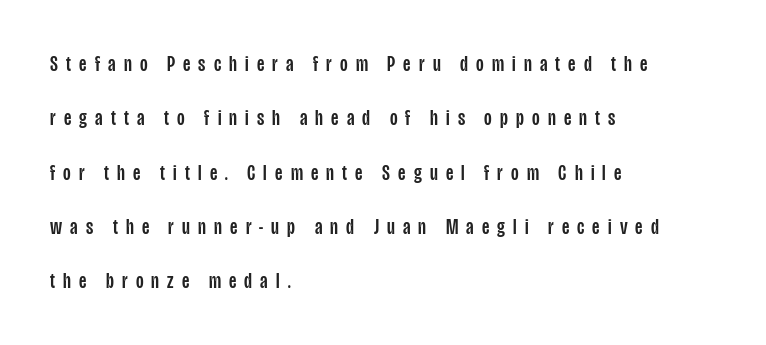
{"italic": "no", "underline": "no", "align": "left", "line_spacing": "loose", "line_spacing_ratio": 2.47, "letter_spacing": "wide", "letter_spacing_em": 0.37, "glyph_px": 22}
